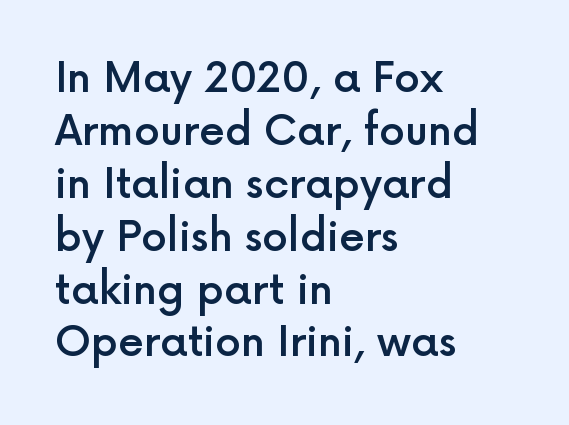
{"serif": "no", "italic": "no", "bold": "semi", "weight": "semibold", "width": "normal", "x_height": "medium", "monospaced": "no", "underline": "no", "align": "left", "line_spacing": "normal", "line_spacing_ratio": 1.29, "letter_spacing": "normal", "letter_spacing_em": 0.0, "glyph_px": 41}
